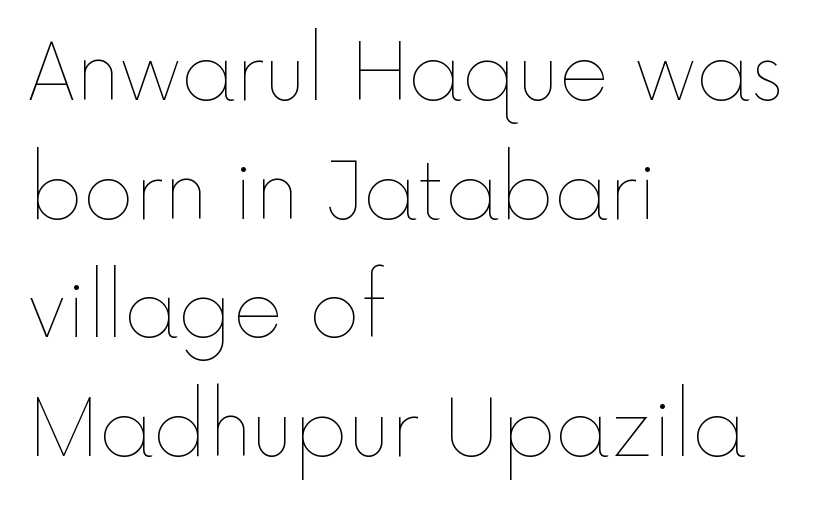
{"italic": "no", "bold": "no", "weight": "thin", "width": "normal", "x_height": "medium", "monospaced": "no", "underline": "no", "align": "left", "line_spacing": "normal", "line_spacing_ratio": 1.52, "letter_spacing": "normal", "letter_spacing_em": 0.0, "glyph_px": 78}
